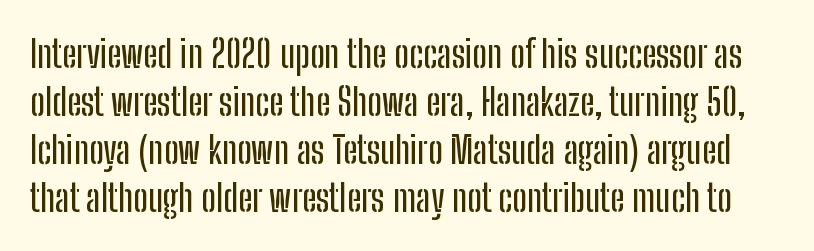
{"serif": "no", "italic": "no", "width": "condensed", "stroke_contrast": "low", "x_height": "medium", "monospaced": "no", "underline": "no", "line_spacing": "normal", "line_spacing_ratio": 1.26, "letter_spacing": "normal", "letter_spacing_em": 0.0, "glyph_px": 38}
